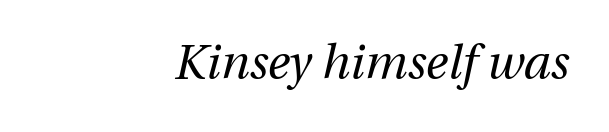
Q: Is the text bold? A: No.
Q: Is the text italic (slanted)? A: Yes, it leans right by about 13 degrees.
Q: Is the text underlined? A: No.
Q: How is the paragraph aligned? A: Right-aligned.
Q: Is the spacing between letters normal or unusually wide? A: Normal.
Q: Width (condensed, normal, or wide)? A: Normal.
Q: Stroke contrast? A: Medium.
Q: x-height? A: Medium.
Q: Monospaced? A: No.
